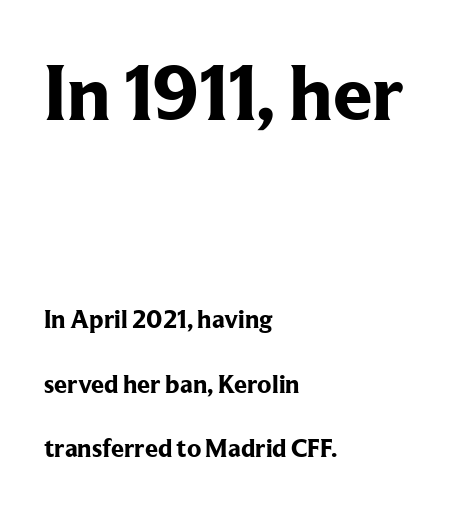
The image shows 79 px bold serif type, upright; set left-aligned, loose line spacing (2.48x), normal letter spacing, not underlined; the first (top) block is 3.04x larger; low stroke contrast and a medium x-height.
